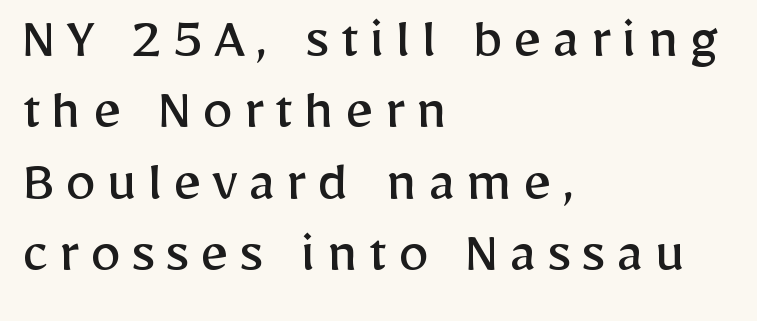
{"serif": "no", "italic": "no", "bold": "no", "weight": "regular", "width": "normal", "stroke_contrast": "low", "x_height": "medium", "monospaced": "no", "underline": "no", "align": "left", "line_spacing": "tight", "line_spacing_ratio": 1.15, "glyph_px": 62}
